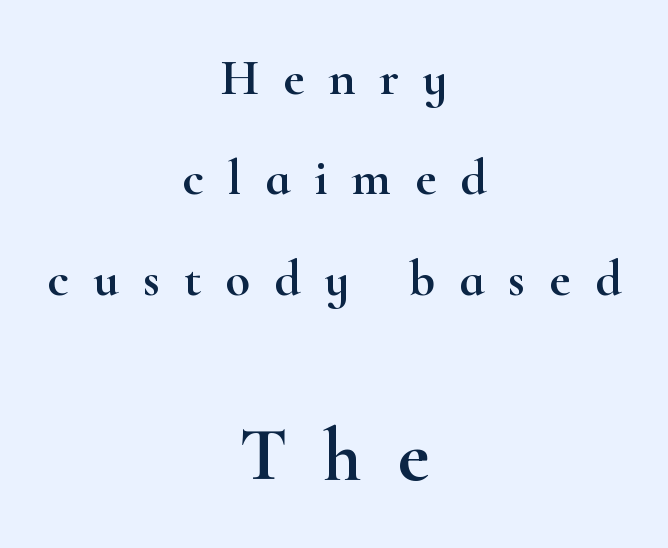
Q: Is the text italic (slanted)? A: No, it is upright.
Q: Is the typeface a serif or a sans-serif typeface? A: Serif.
Q: Is the text underlined? A: No.
Q: How is the paragraph aligned? A: Centered.
Q: Is the spacing between letters normal or unusually wide? A: Unusually wide.
Q: Is the spacing between lines tight, normal or loose? A: Loose.
Q: Which block of text is set in a larger size, the first (top) or the second (bottom)? A: The second (bottom) one.
Q: Width (condensed, normal, or wide)? A: Wide.
Q: Stroke contrast? A: High.
Q: x-height? A: Small.
Q: Monospaced? A: No.
